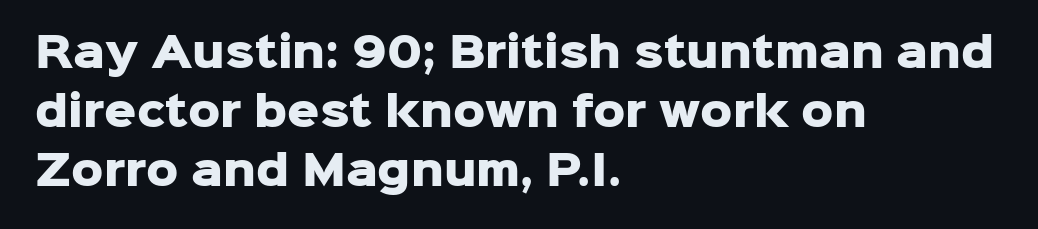
Q: Is the text bold? A: Yes.
Q: Is the text italic (slanted)? A: No, it is upright.
Q: Is the typeface a serif or a sans-serif typeface? A: Sans-serif.
Q: Is the text underlined? A: No.
Q: How is the paragraph aligned? A: Left-aligned.
Q: Is the spacing between letters normal or unusually wide? A: Normal.
Q: Is the spacing between lines tight, normal or loose? A: Normal.
Q: Width (condensed, normal, or wide)? A: Normal.
Q: Stroke contrast? A: Low.
Q: x-height? A: Medium.
Q: Monospaced? A: No.
